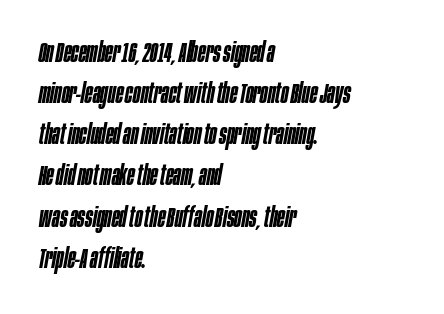
{"italic": "yes", "lean": "right", "slant_degrees": 10, "bold": "semi", "weight": "semibold", "width": "condensed", "stroke_contrast": "low", "x_height": "large", "monospaced": "no", "underline": "no", "align": "left", "line_spacing": "normal", "line_spacing_ratio": 1.47, "letter_spacing": "normal", "letter_spacing_em": 0.0, "glyph_px": 28}
